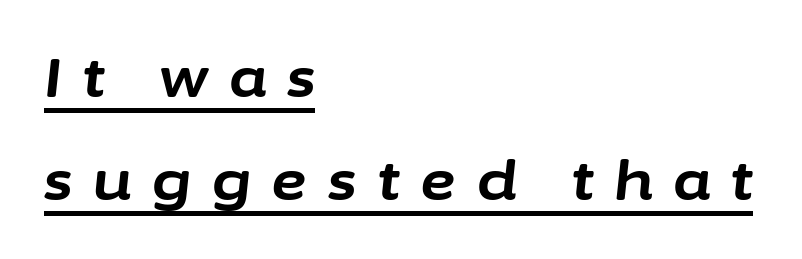
The image shows 55 px bold type, italic (leaning right); set left-aligned, line spacing 1.88x, unusually wide letter spacing (+0.38 em), underlined; low stroke contrast and a medium x-height.
